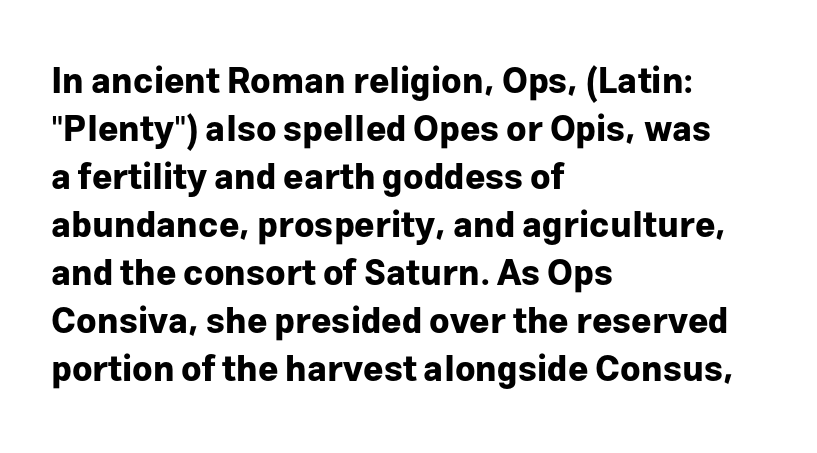
Is the block centered? No — it sits flush against the left margin. Is the type bold? Yes — the strokes are clearly thick and heavy. You can tell from the bare stems that sans-serif type was used. This sample has the flowing, uneven cadence of proportional lettering. The designer left line spacing at the default. Descenders hang freely into open space.
